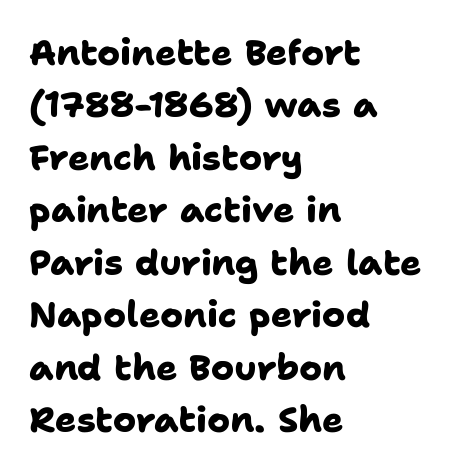
Q: Is the text bold? A: Yes.
Q: Is the typeface a serif or a sans-serif typeface? A: Sans-serif.
Q: Is the text underlined? A: No.
Q: How is the paragraph aligned? A: Left-aligned.
Q: Is the spacing between letters normal or unusually wide? A: Normal.
Q: Is the spacing between lines tight, normal or loose? A: Normal.
Q: Width (condensed, normal, or wide)? A: Normal.
Q: Stroke contrast? A: Low.
Q: x-height? A: Medium.
Q: Monospaced? A: No.
